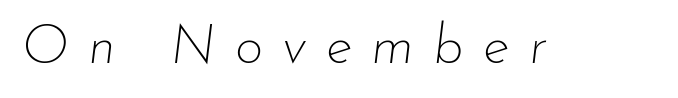
Q: Is the text bold? A: No.
Q: Is the text italic (slanted)? A: Yes, it leans right by about 7 degrees.
Q: Is the text underlined? A: No.
Q: Is the spacing between letters normal or unusually wide? A: Unusually wide.
Q: Width (condensed, normal, or wide)? A: Normal.
Q: Stroke contrast? A: Low.
Q: x-height? A: Small.
Q: Monospaced? A: No.
